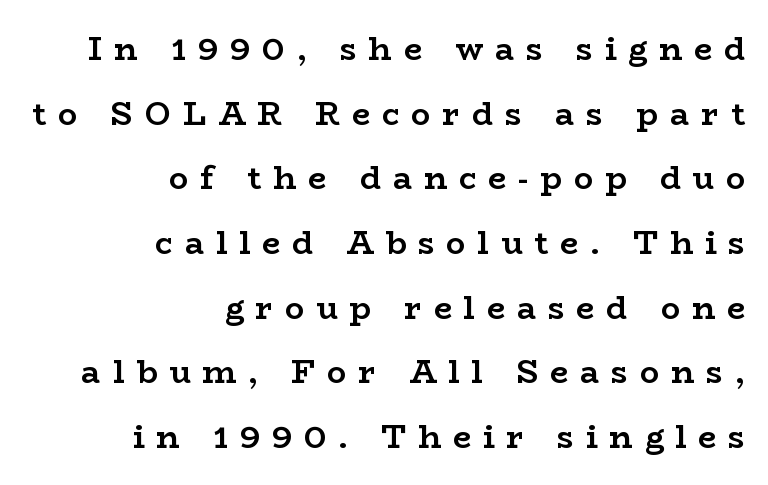
Line ends are locked; line starts wander. Observe the serifs anchoring each vertical stroke in this sample. The space directly below the letters is spotless. You could not count columns in this text — the font is proportionally spaced.
